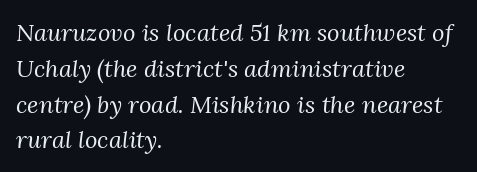
{"italic": "yes", "lean": "right", "slant_degrees": 3, "bold": "no", "underline": "no", "align": "left", "line_spacing": "normal", "line_spacing_ratio": 1.49, "letter_spacing": "normal", "letter_spacing_em": 0.0, "glyph_px": 24}
